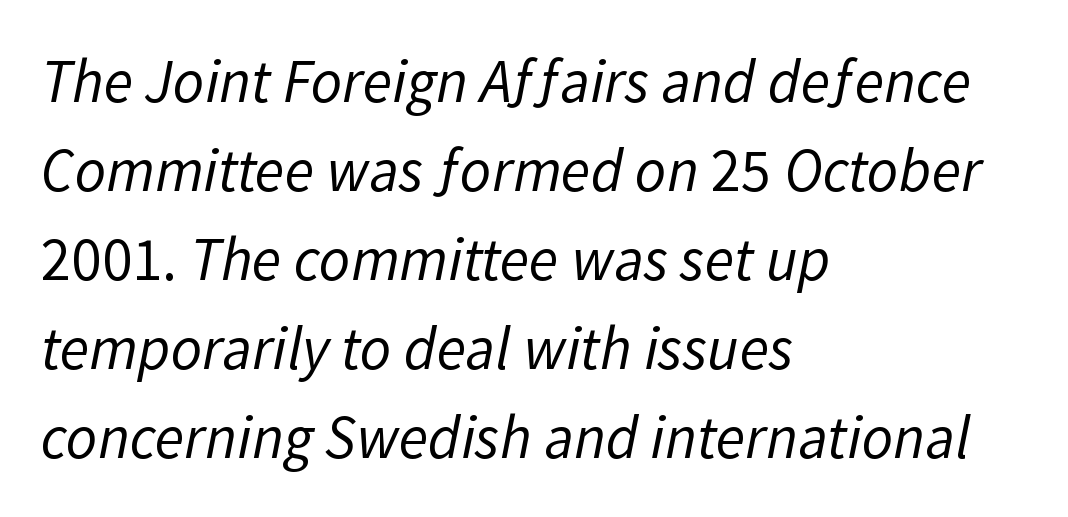
Rows of type keep a routine distance in the vertical direction. Stems here are at most as thick as an everyday book face. Short note: letters normally spaced. A typesetter would call this proportional, since set widths differ per character.
